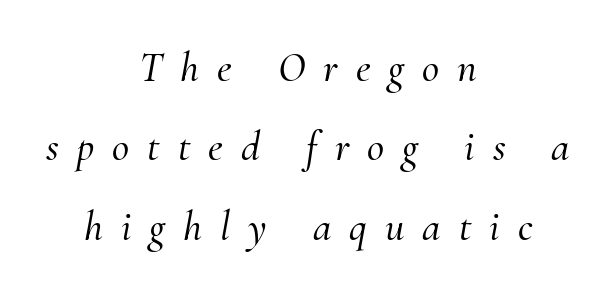
The image shows 42 px serif type, italic (leaning right); set centered, line spacing 1.89x, unusually wide letter spacing (+0.43 em), not underlined; medium stroke contrast and a small x-height.
